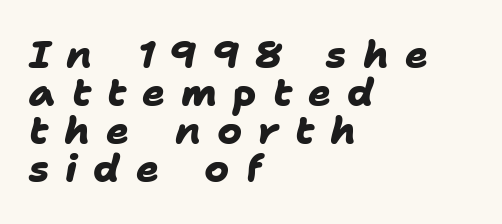
The image shows 38 px heavy sans-serif type; set left-aligned, tight line spacing (1.0x), unusually wide letter spacing (+0.42 em), not underlined; low stroke contrast and a medium x-height.
